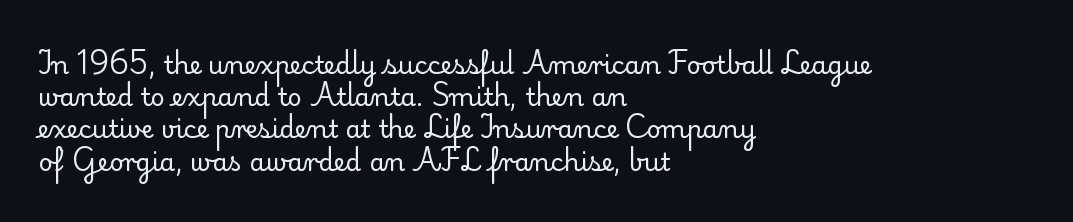
{"italic": "no", "bold": "no", "underline": "no", "align": "left", "line_spacing": "normal", "line_spacing_ratio": 1.29, "letter_spacing": "normal", "letter_spacing_em": 0.0, "glyph_px": 25}
